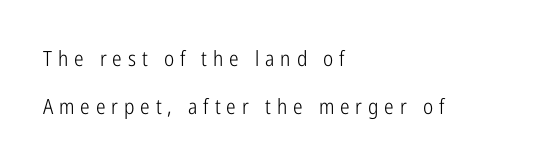
In terms of letterspacing, this is a distinctly airy, spread setting. Compared with typical paragraphs, the rows here are farther apart. The strokes are not fattened; the text isn't bold. A classic flush-left, rag-right setting is used for this passage. A typesetter would mark this as roman, not italic. Words float on clear page, feet unadorned.
